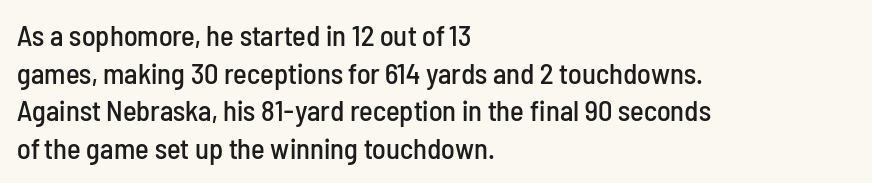
{"serif": "no", "italic": "no", "width": "condensed", "stroke_contrast": "low", "x_height": "medium", "monospaced": "no", "underline": "no", "align": "left", "line_spacing": "normal", "line_spacing_ratio": 1.3, "letter_spacing": "normal", "letter_spacing_em": 0.0, "glyph_px": 29}
